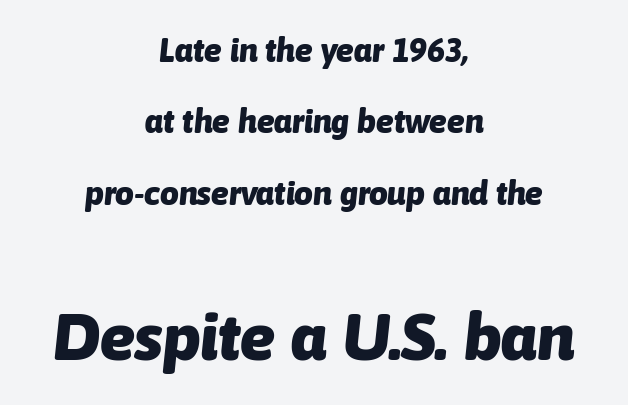
Q: Is the text bold? A: Yes.
Q: Is the text italic (slanted)? A: Yes, it leans right by about 6 degrees.
Q: Is the text underlined? A: No.
Q: How is the paragraph aligned? A: Centered.
Q: Is the spacing between letters normal or unusually wide? A: Normal.
Q: Is the spacing between lines tight, normal or loose? A: Loose.
Q: Which block of text is set in a larger size, the first (top) or the second (bottom)? A: The second (bottom) one.
Q: Width (condensed, normal, or wide)? A: Normal.
Q: Stroke contrast? A: Low.
Q: x-height? A: Medium.
Q: Monospaced? A: No.
